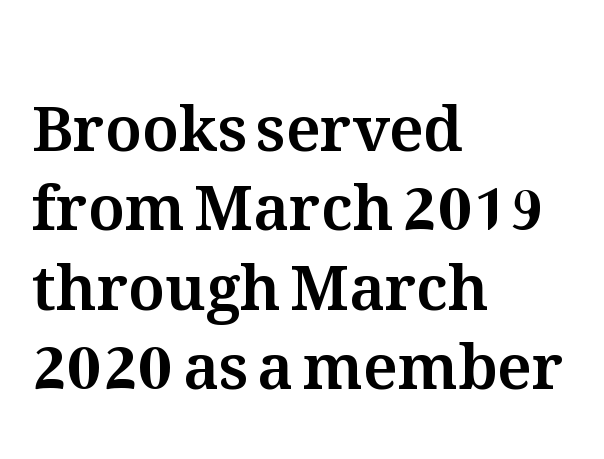
{"italic": "no", "width": "normal", "stroke_contrast": "medium", "x_height": "medium", "monospaced": "no", "underline": "no", "align": "left", "line_spacing": "normal", "line_spacing_ratio": 1.28, "letter_spacing": "normal", "letter_spacing_em": 0.0, "glyph_px": 62}
